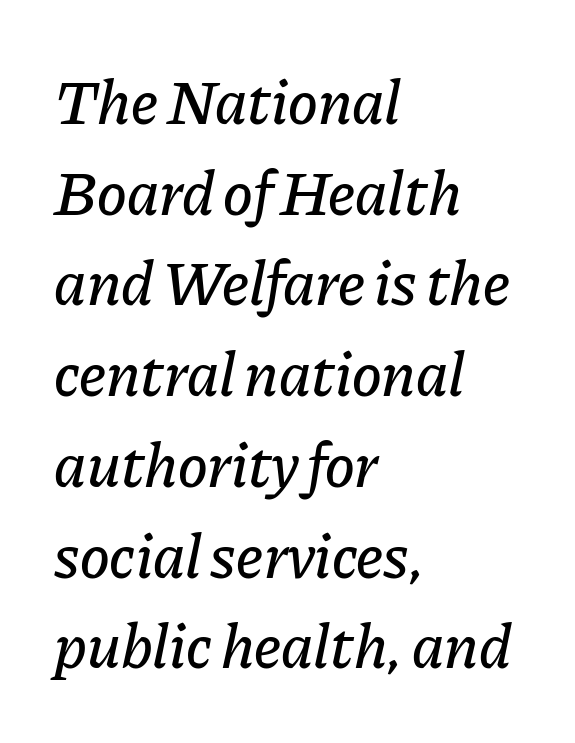
Evenly set lines give the paragraph a standard silhouette. A classic flush-left, rag-right setting is used for this passage. The string is rendered with underlining switched off. The face used here is rendered with its standard letterfit.
